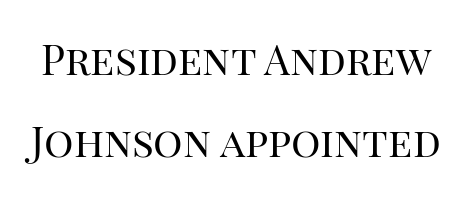
Type without underlining. Glyph-to-glyph distance matches everyday printed text. A typesetter would call this leading open, well beyond the default. Do the letters lean? They stand straight. Examine the stroke ends and you'll spot serifs. Here the designer chose a conventional face with non-uniform glyph widths.
